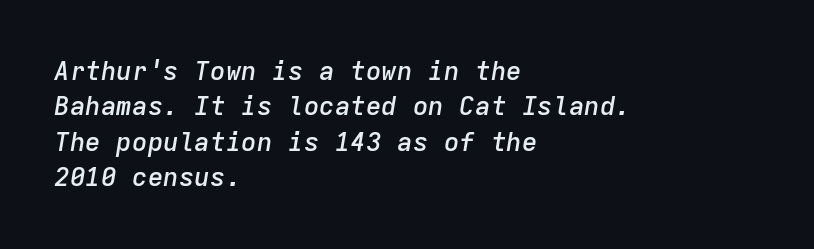
Q: Is the text bold? A: Semi-bold.
Q: Is the text italic (slanted)? A: Yes, it leans right by about 9 degrees.
Q: Is the text underlined? A: No.
Q: How is the paragraph aligned? A: Left-aligned.
Q: Is the spacing between letters normal or unusually wide? A: Normal.
Q: Is the spacing between lines tight, normal or loose? A: Normal.
